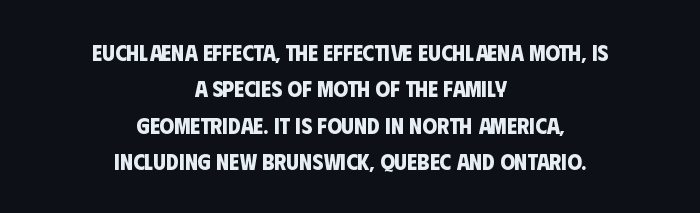
Q: Is the text bold? A: Yes.
Q: Is the text underlined? A: No.
Q: How is the paragraph aligned? A: Centered.
Q: Is the spacing between letters normal or unusually wide? A: Normal.
Q: Is the spacing between lines tight, normal or loose? A: Normal.
